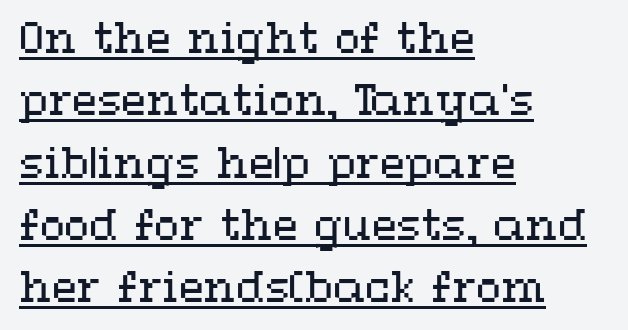
The image shows 41 px regular-weight, wide type, upright; set left-aligned, normal line spacing (1.52x), normal letter spacing, underlined; medium stroke contrast and a medium x-height.
